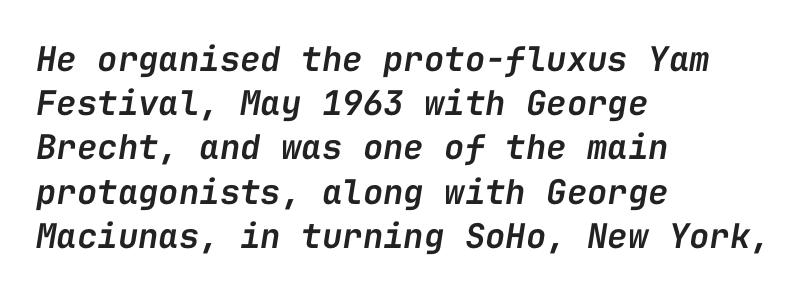
{"italic": "yes", "lean": "right", "slant_degrees": 9, "bold": "semi", "weight": "semibold", "width": "normal", "stroke_contrast": "low", "x_height": "medium", "monospaced": "yes", "underline": "no", "align": "left", "line_spacing": "normal", "line_spacing_ratio": 1.3, "letter_spacing": "normal", "letter_spacing_em": 0.0, "glyph_px": 34}
